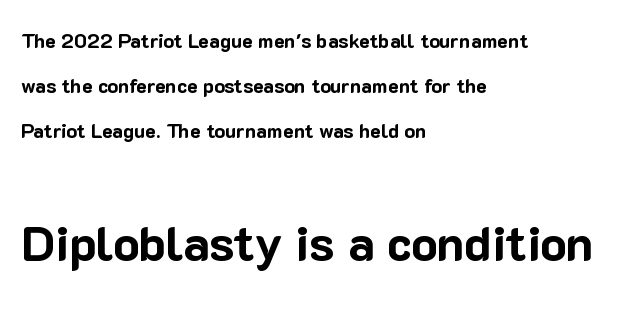
{"serif": "no", "italic": "no", "bold": "yes", "weight": "bold", "width": "normal", "stroke_contrast": "low", "x_height": "medium", "monospaced": "no", "underline": "no", "align": "left", "line_spacing": "loose", "line_spacing_ratio": 2.25, "letter_spacing": "normal", "letter_spacing_em": 0.0, "larger_block": "second", "size_ratio": 2.45, "glyph_px": 49}
